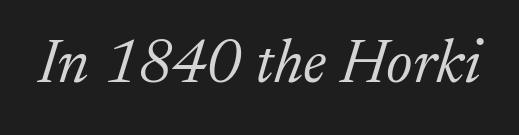
{"serif": "yes", "italic": "yes", "lean": "right", "slant_degrees": 17, "bold": "no", "weight": "light", "width": "normal", "stroke_contrast": "low", "x_height": "medium", "monospaced": "no", "underline": "no", "letter_spacing": "normal", "letter_spacing_em": 0.0, "glyph_px": 62}
